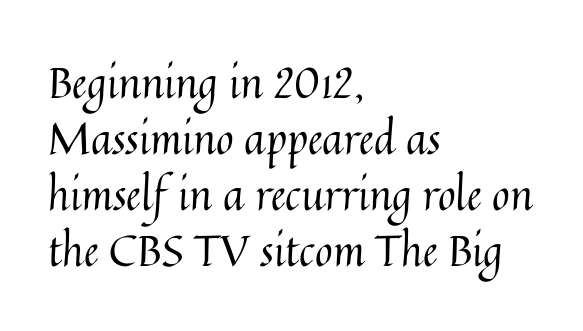
Any mark beneath the type? The region is blank. Vertical spacing — default. A student would call this left alignment; a typographer would say flush left, rag right. Here the designer chose a conventional face with non-uniform glyph widths. These lines keep a tight, regular rhythm from letter to letter.
